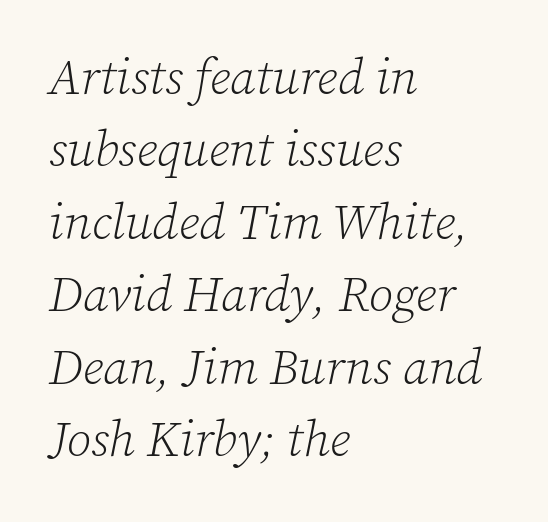
Descenders are the only things crossing below the line. Note the varied advance widths — an 'i' is clearly narrower than an 'm'. Alignment: flush left. What kind of face is this? One with serifs.
